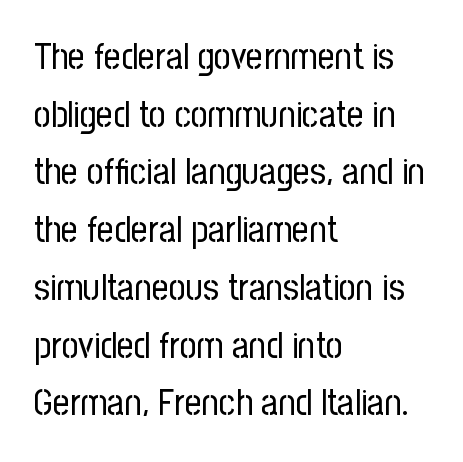
The image shows 37 px regular-weight, condensed sans-serif type, upright; set left-aligned, normal line spacing (1.56x), normal letter spacing, not underlined; low stroke contrast and a medium x-height.
